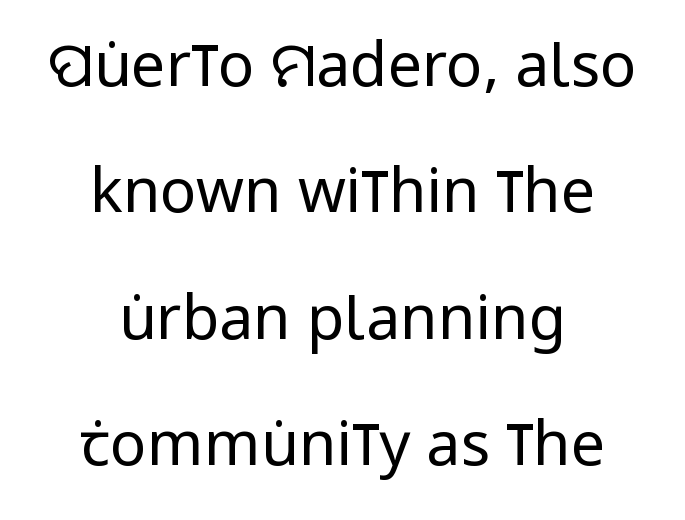
{"serif": "no", "italic": "no", "bold": "no", "weight": "regular", "width": "condensed", "stroke_contrast": "low", "x_height": "large", "monospaced": "no", "underline": "no", "align": "center", "line_spacing": "loose", "line_spacing_ratio": 2.07, "letter_spacing": "normal", "letter_spacing_em": 0.0, "glyph_px": 61}
